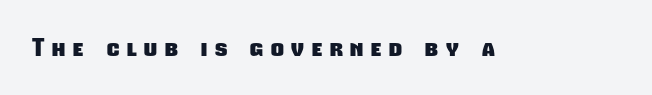
{"bold": "yes", "underline": "no", "letter_spacing": "wide", "letter_spacing_em": 0.31, "glyph_px": 25}
